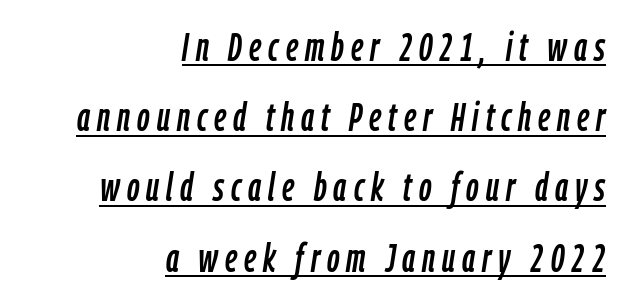
The image shows 39 px condensed type, italic (leaning right); set right-aligned, line spacing 1.8x, underlined; low stroke contrast and a medium x-height.
